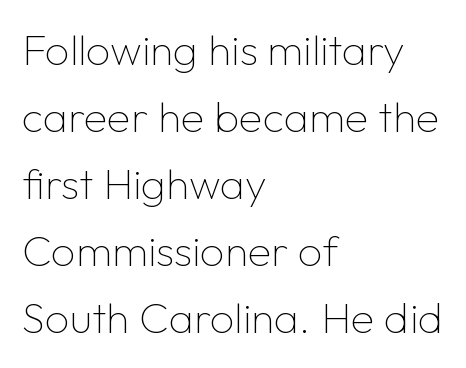
Q: Is the text bold? A: No.
Q: Is the text italic (slanted)? A: No, it is upright.
Q: Is the typeface a serif or a sans-serif typeface? A: Sans-serif.
Q: Is the text underlined? A: No.
Q: How is the paragraph aligned? A: Left-aligned.
Q: Is the spacing between letters normal or unusually wide? A: Normal.
Q: Is the spacing between lines tight, normal or loose? A: Normal.
Q: Width (condensed, normal, or wide)? A: Normal.
Q: Stroke contrast? A: Low.
Q: x-height? A: Medium.
Q: Monospaced? A: No.
